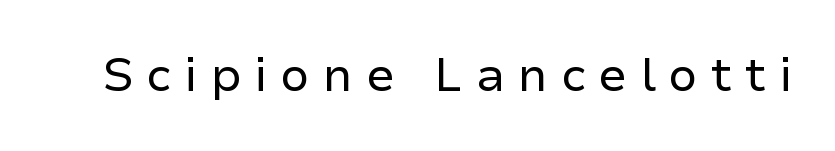
The image shows 47 px regular-weight sans-serif type, upright; set unusually wide letter spacing (+0.27 em), not underlined; low stroke contrast and a medium x-height.
